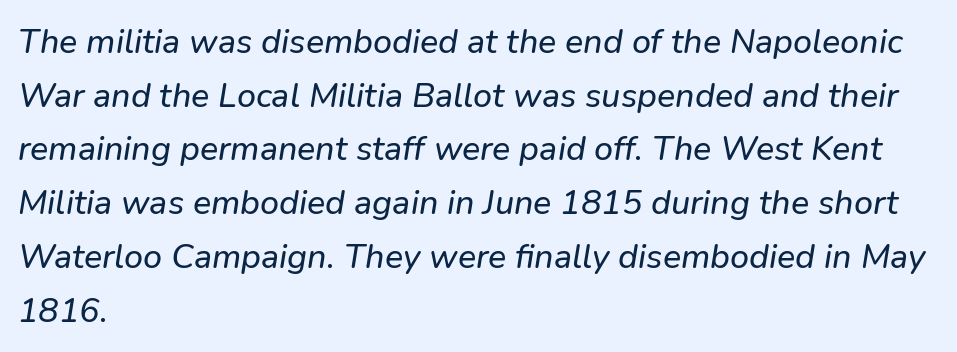
{"serif": "no", "width": "normal", "stroke_contrast": "low", "x_height": "medium", "monospaced": "no", "underline": "no", "align": "left", "line_spacing": "normal", "line_spacing_ratio": 1.58, "letter_spacing": "normal", "letter_spacing_em": 0.0, "glyph_px": 34}
